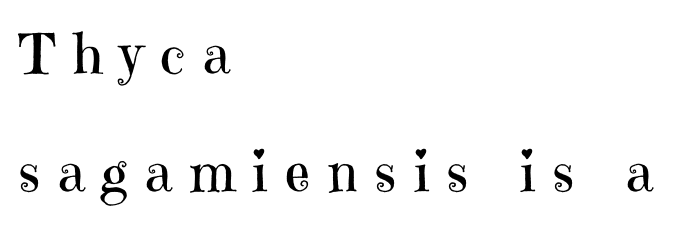
{"serif": "yes", "italic": "no", "bold": "no", "weight": "regular", "width": "normal", "stroke_contrast": "high", "x_height": "medium", "monospaced": "no", "underline": "no", "align": "left", "line_spacing": "loose", "line_spacing_ratio": 2.14, "letter_spacing": "wide", "letter_spacing_em": 0.32, "glyph_px": 55}
